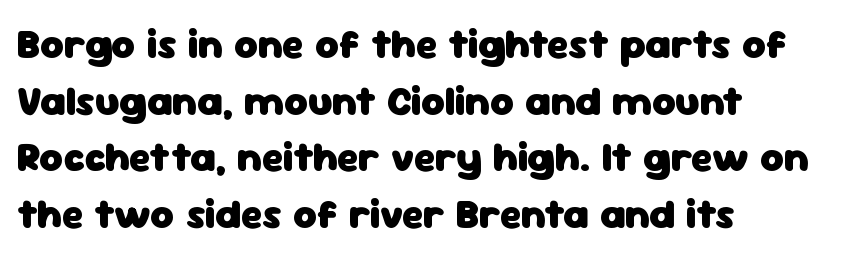
The image shows 41 px heavy sans-serif type, upright; set left-aligned, normal line spacing (1.38x), normal letter spacing, not underlined; low stroke contrast and a medium x-height.
